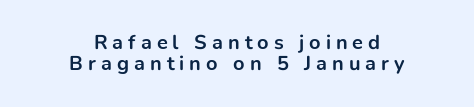
The image shows 20 px bold type, upright; set centered, tight line spacing (1.06x), unusually wide letter spacing (+0.25 em), not underlined.
